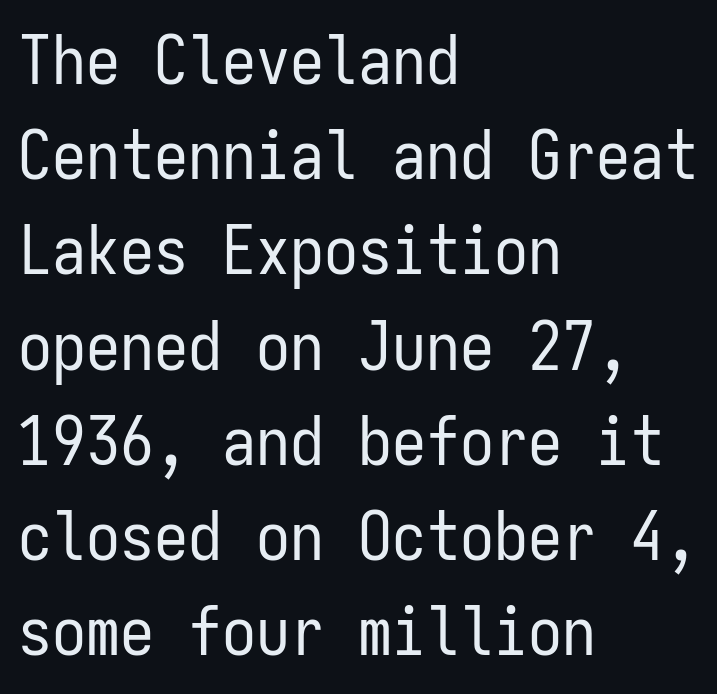
Q: Is the text bold? A: No.
Q: Is the text italic (slanted)? A: No, it is upright.
Q: Is the typeface a serif or a sans-serif typeface? A: Sans-serif.
Q: Is the text underlined? A: No.
Q: How is the paragraph aligned? A: Left-aligned.
Q: Is the spacing between letters normal or unusually wide? A: Normal.
Q: Is the spacing between lines tight, normal or loose? A: Normal.
Q: Width (condensed, normal, or wide)? A: Condensed.
Q: Stroke contrast? A: Low.
Q: x-height? A: Medium.
Q: Monospaced? A: Yes.
